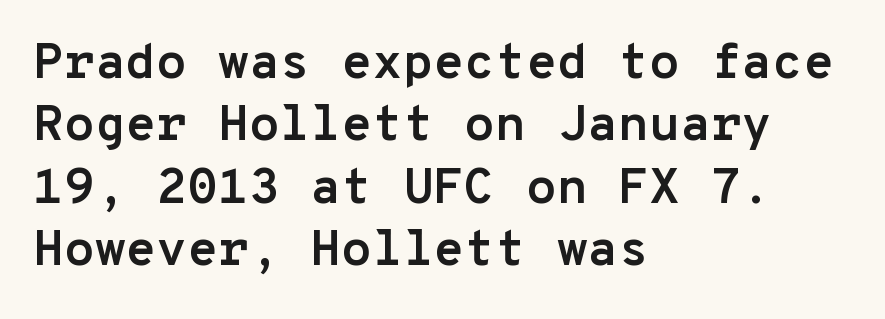
{"serif": "no", "italic": "no", "bold": "yes", "weight": "semibold", "width": "normal", "stroke_contrast": "low", "x_height": "medium", "monospaced": "yes", "underline": "no", "align": "left", "line_spacing": "normal", "line_spacing_ratio": 1.25, "letter_spacing": "normal", "letter_spacing_em": 0.0, "glyph_px": 50}
